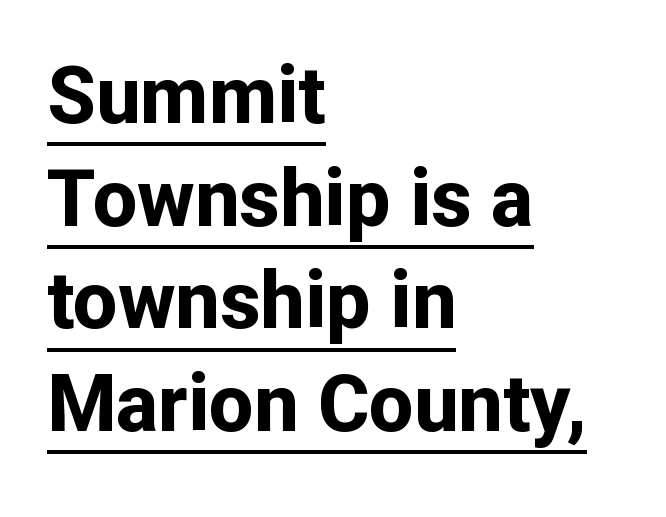
The image shows 79 px bold sans-serif type, upright; set left-aligned, normal line spacing (1.3x), normal letter spacing, underlined; low stroke contrast and a medium x-height.
